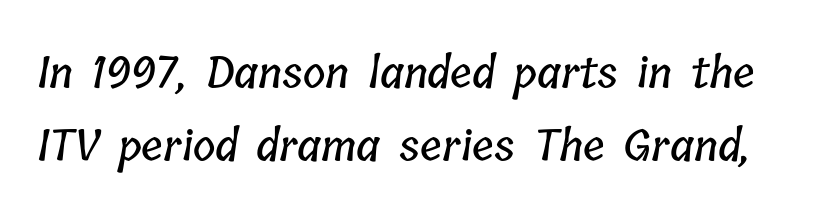
Spacing verdict: proportional, widths tailored to each character. The zone under the glyphs is completely vacant. A normal amount of white space separates one row of letters from the next. The passage shown has conventional tracking throughout.
